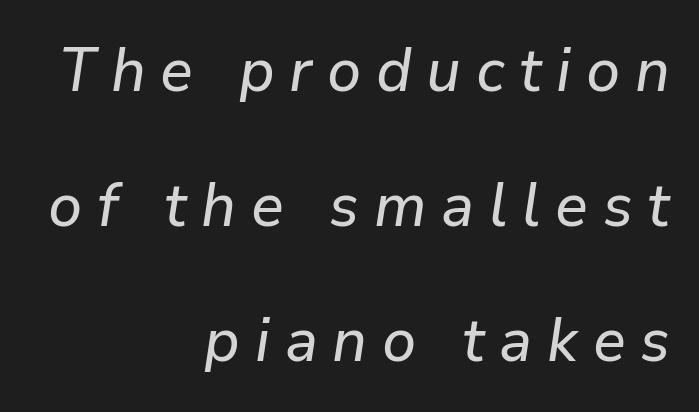
Q: Is the text italic (slanted)? A: Yes, it leans right by about 9 degrees.
Q: Is the text underlined? A: No.
Q: How is the paragraph aligned? A: Right-aligned.
Q: Is the spacing between letters normal or unusually wide? A: Unusually wide.
Q: Is the spacing between lines tight, normal or loose? A: Loose.
Q: Width (condensed, normal, or wide)? A: Normal.
Q: Stroke contrast? A: Low.
Q: x-height? A: Medium.
Q: Monospaced? A: No.
